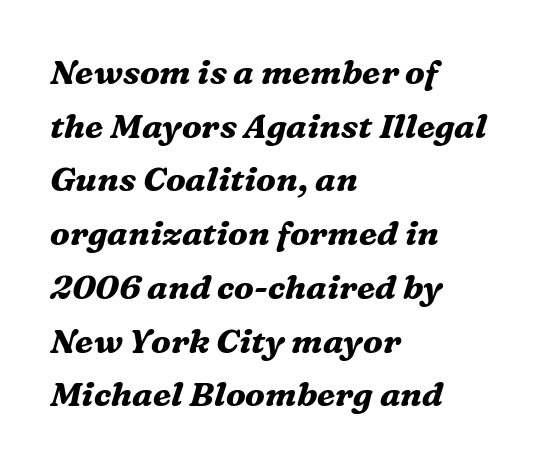
What weight is shown? A full bold with thick strokes. Is this a fixed-width face? No — the glyphs have proportional, varying widths. Each word holds together tightly as a unit, with standard inter-letter gaps. The space directly below the letters is spotless. This rendering employs a face with finishing strokes, i.e., a serif. Each new line begins a customary step beneath the previous one.
